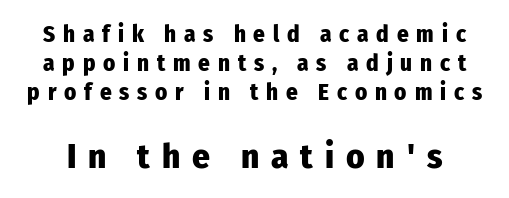
The letters carry no serifs — their stems end cleanly without finishing strokes. These lines carry a lot of weight — the face is fully bold. This sample uses an upright cut, with every glyph sitting square on the baseline. The type is letterspaced generously, with wide tracking. The passage shown begins with its smaller block and ends with its larger one. Any mark beneath the type? The region is blank.
